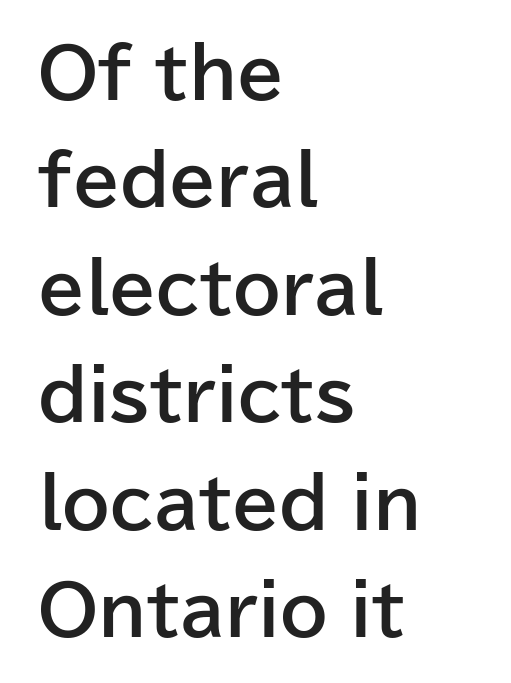
{"serif": "no", "italic": "no", "bold": "yes", "weight": "bold", "width": "normal", "stroke_contrast": "low", "x_height": "medium", "monospaced": "no", "underline": "no", "align": "left", "line_spacing": "normal", "line_spacing_ratio": 1.58, "letter_spacing": "normal", "letter_spacing_em": 0.0, "glyph_px": 68}
